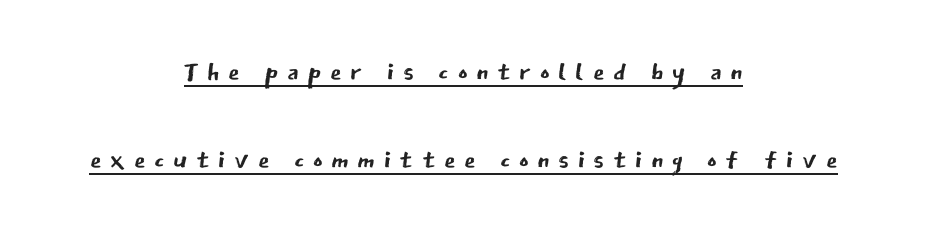
The image shows 37 px regular-weight sans-serif type, upright; set centered, loose line spacing (2.39x), unusually wide letter spacing (+0.23 em), underlined; low stroke contrast and a medium x-height.
